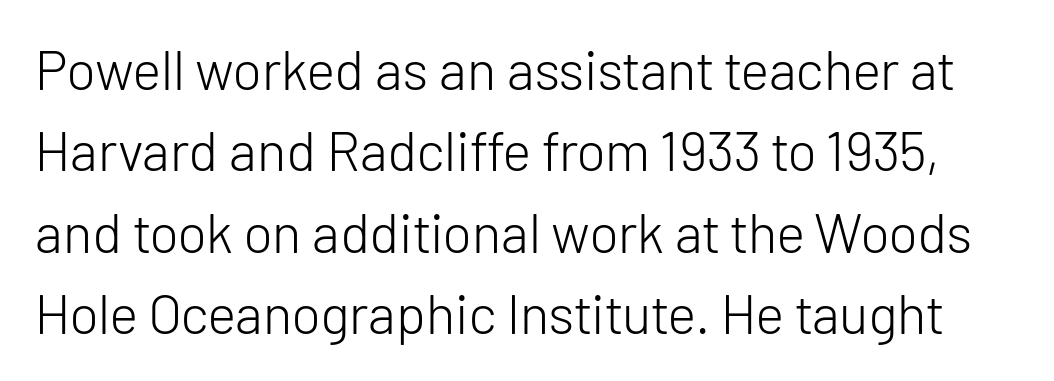
{"serif": "no", "italic": "no", "bold": "no", "weight": "light", "width": "normal", "stroke_contrast": "low", "x_height": "medium", "monospaced": "no", "underline": "no", "line_spacing": "normal", "line_spacing_ratio": 1.48, "letter_spacing": "normal", "letter_spacing_em": 0.0, "glyph_px": 55}
